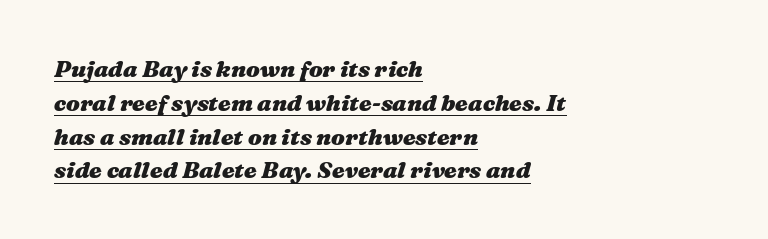
Q: Is the text bold? A: Yes.
Q: Is the text italic (slanted)? A: Yes, it leans right by about 16 degrees.
Q: Is the text underlined? A: Yes.
Q: How is the paragraph aligned? A: Left-aligned.
Q: Is the spacing between letters normal or unusually wide? A: Normal.
Q: Is the spacing between lines tight, normal or loose? A: Normal.
